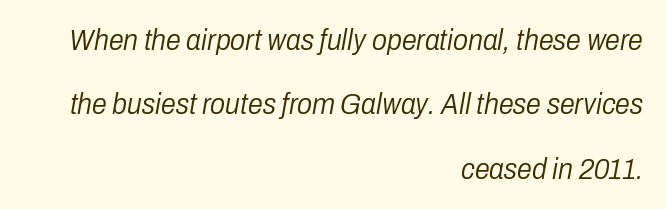
Q: Is the text bold? A: No.
Q: Is the text italic (slanted)? A: Yes, it leans right by about 10 degrees.
Q: Is the text underlined? A: No.
Q: How is the paragraph aligned? A: Right-aligned.
Q: Is the spacing between letters normal or unusually wide? A: Normal.
Q: Is the spacing between lines tight, normal or loose? A: Loose.
Q: Width (condensed, normal, or wide)? A: Condensed.
Q: Stroke contrast? A: Low.
Q: x-height? A: Medium.
Q: Monospaced? A: No.
